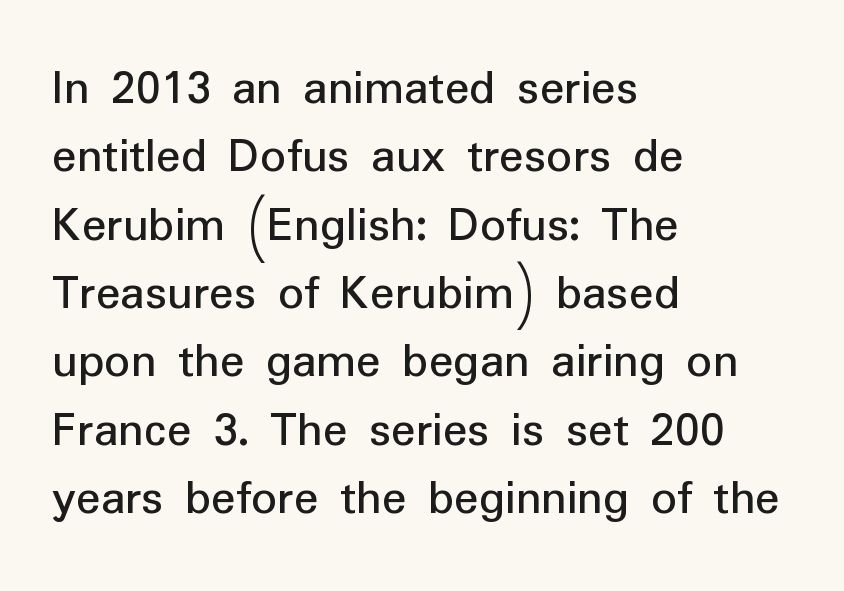
{"serif": "no", "italic": "no", "width": "normal", "stroke_contrast": "low", "x_height": "medium", "monospaced": "no", "underline": "no", "align": "left", "line_spacing": "normal", "line_spacing_ratio": 1.34, "letter_spacing": "normal", "letter_spacing_em": 0.0, "glyph_px": 51}
